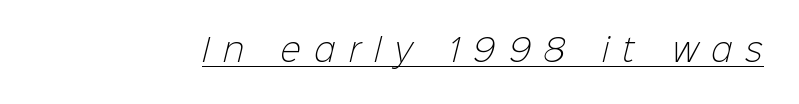
Q: Is the text bold? A: No.
Q: Is the typeface a serif or a sans-serif typeface? A: Sans-serif.
Q: Is the text underlined? A: Yes.
Q: Is the spacing between letters normal or unusually wide? A: Unusually wide.
Q: Width (condensed, normal, or wide)? A: Normal.
Q: Stroke contrast? A: Low.
Q: x-height? A: Medium.
Q: Monospaced? A: No.
